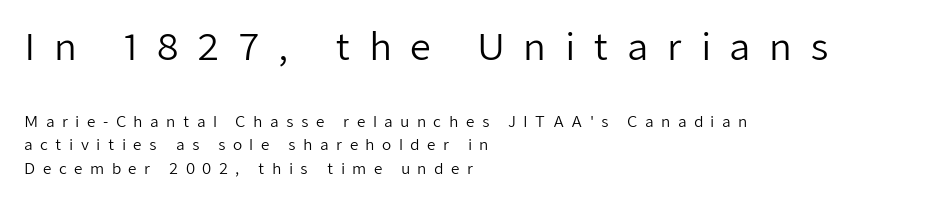
Q: Is the text bold? A: No.
Q: Is the text italic (slanted)? A: No, it is upright.
Q: Is the typeface a serif or a sans-serif typeface? A: Sans-serif.
Q: Is the text underlined? A: No.
Q: How is the paragraph aligned? A: Left-aligned.
Q: Is the spacing between letters normal or unusually wide? A: Unusually wide.
Q: Is the spacing between lines tight, normal or loose? A: Normal.
Q: Which block of text is set in a larger size, the first (top) or the second (bottom)? A: The first (top) one.
Q: Width (condensed, normal, or wide)? A: Normal.
Q: Stroke contrast? A: Low.
Q: x-height? A: Medium.
Q: Monospaced? A: No.
